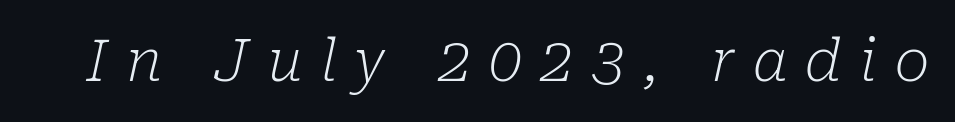
The space beneath each line is pristine and unruled. The letterforms sit at book weight or below. The rendering applies a slant to the glyphs. What stands out about the letter spacing? Its width — letters are far apart. Proportional: the letters do not fall into vertical columns.
